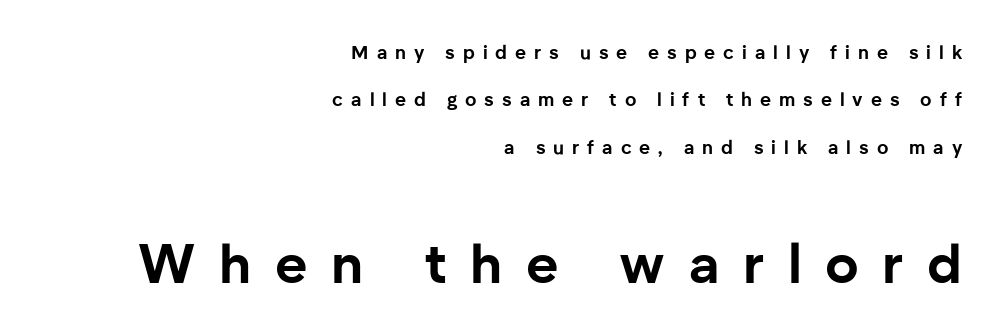
The image shows 56 px bold sans-serif type, upright; set right-aligned, loose line spacing (2.5x), unusually wide letter spacing (+0.42 em), not underlined; the second (bottom) block is 2.95x larger; low stroke contrast and a medium x-height.
